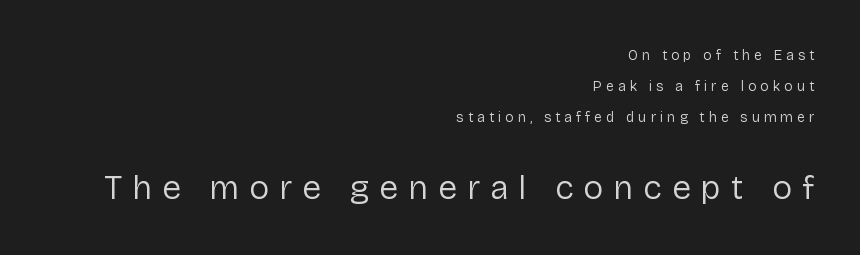
{"serif": "no", "italic": "no", "bold": "no", "weight": "regular", "width": "normal", "stroke_contrast": "low", "x_height": "medium", "monospaced": "no", "underline": "no", "align": "right", "line_spacing": "loose", "line_spacing_ratio": 2.23, "letter_spacing": "wide", "letter_spacing_em": 0.29, "larger_block": "second", "size_ratio": 2.43, "glyph_px": 34}
